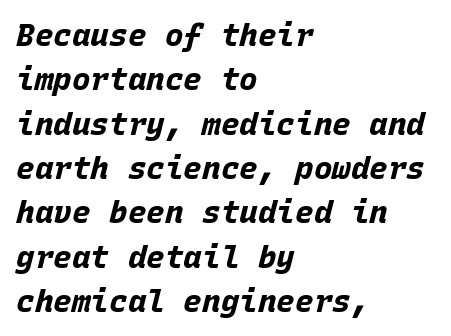
{"italic": "yes", "lean": "right", "slant_degrees": 15, "bold": "yes", "weight": "bold", "width": "normal", "stroke_contrast": "low", "x_height": "large", "monospaced": "yes", "underline": "no", "align": "left", "line_spacing": "normal", "line_spacing_ratio": 1.43, "letter_spacing": "normal", "letter_spacing_em": 0.0, "glyph_px": 31}
